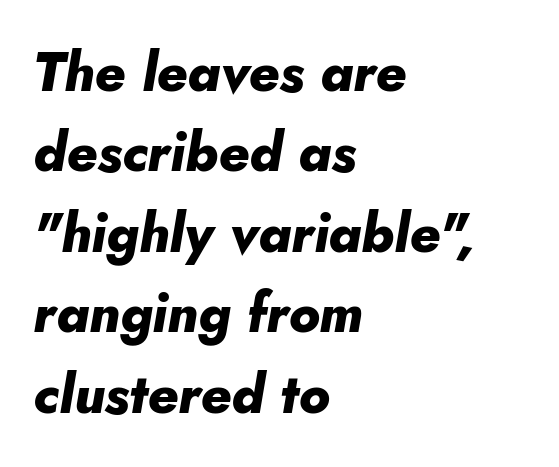
A typesetter would call this proportional, since set widths differ per character. Visually the block forms a straight wall on the left and a jagged coastline on the right. Quick note: interline space is typical. The rendering keeps characters at their native spacing.
